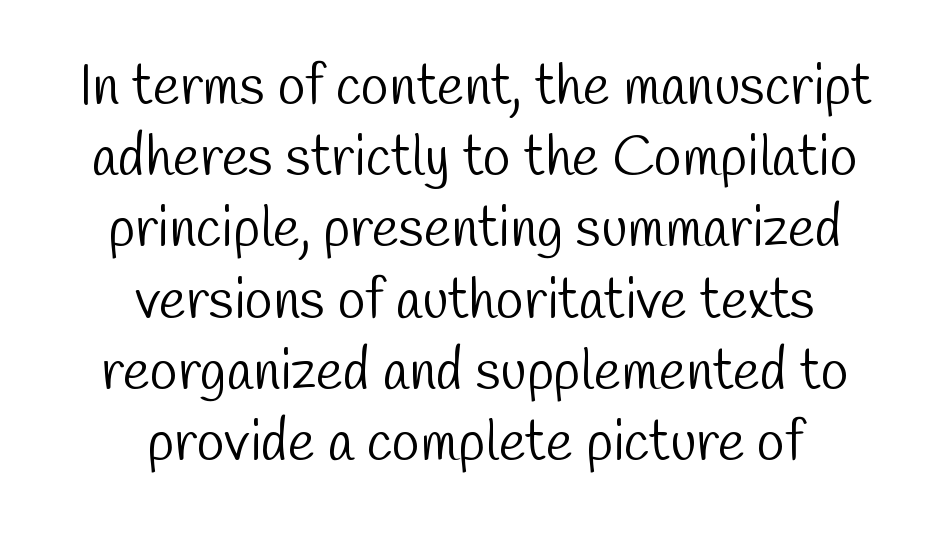
The image shows 57 px light, condensed sans-serif type; set centered, normal line spacing (1.25x), normal letter spacing, not underlined; low stroke contrast and a medium x-height.
